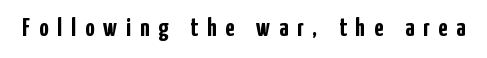
Honestly, there is no underline to notice here at all. Ordinary non-slanted type is in use. The letters are bold, with thick, heavy strokes. Short note: letters widely spaced.
